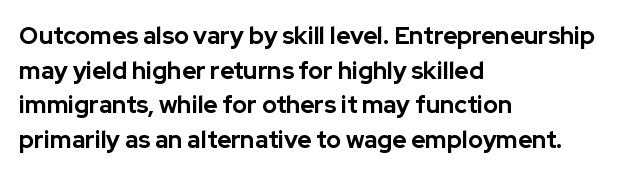
{"italic": "no", "bold": "yes", "underline": "no", "align": "left", "line_spacing": "normal", "line_spacing_ratio": 1.44, "letter_spacing": "normal", "letter_spacing_em": 0.0, "glyph_px": 24}
